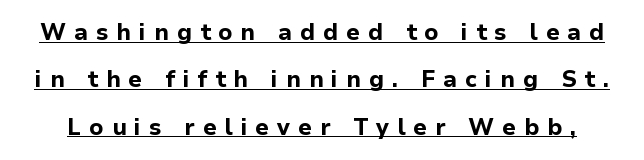
Q: Is the text bold? A: Yes.
Q: Is the text italic (slanted)? A: No, it is upright.
Q: Is the text underlined? A: Yes.
Q: Is the spacing between letters normal or unusually wide? A: Unusually wide.
Q: Is the spacing between lines tight, normal or loose? A: Loose.
